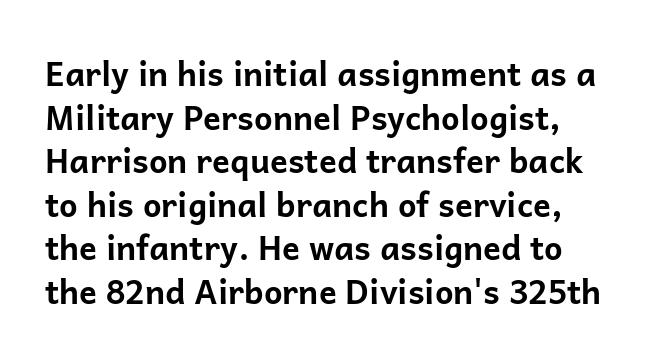
{"serif": "no", "italic": "no", "bold": "yes", "weight": "bold", "width": "normal", "stroke_contrast": "low", "x_height": "medium", "monospaced": "no", "underline": "no", "line_spacing": "normal", "line_spacing_ratio": 1.32, "letter_spacing": "normal", "letter_spacing_em": 0.0, "glyph_px": 33}
